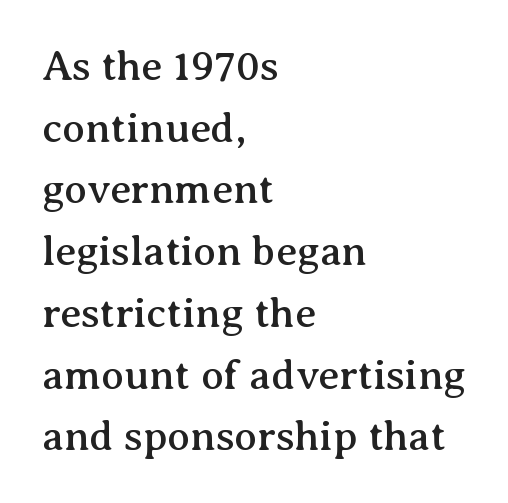
Q: Is the text italic (slanted)? A: No, it is upright.
Q: Is the typeface a serif or a sans-serif typeface? A: Serif.
Q: Is the text underlined? A: No.
Q: How is the paragraph aligned? A: Left-aligned.
Q: Is the spacing between letters normal or unusually wide? A: Normal.
Q: Is the spacing between lines tight, normal or loose? A: Normal.
Q: Width (condensed, normal, or wide)? A: Normal.
Q: Stroke contrast? A: Medium.
Q: x-height? A: Medium.
Q: Monospaced? A: No.
